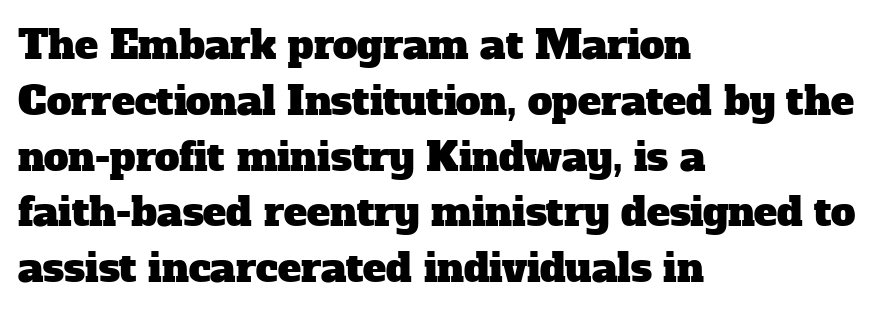
{"serif": "yes", "width": "normal", "stroke_contrast": "low", "x_height": "medium", "monospaced": "no", "underline": "no", "align": "left", "line_spacing": "normal", "line_spacing_ratio": 1.43, "letter_spacing": "normal", "letter_spacing_em": 0.0, "glyph_px": 39}
